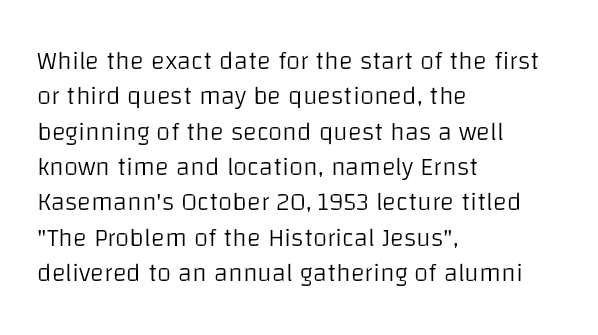
Q: Is the text bold? A: No.
Q: Is the text italic (slanted)? A: No, it is upright.
Q: Is the text underlined? A: No.
Q: How is the paragraph aligned? A: Left-aligned.
Q: Is the spacing between letters normal or unusually wide? A: Normal.
Q: Is the spacing between lines tight, normal or loose? A: Normal.
